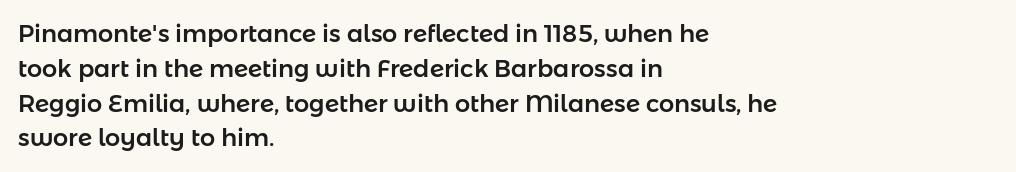
This sample keeps an unexceptional amount of space between lines. These lines keep a tight, regular rhythm from letter to letter. Every stem runs plumb, perpendicular to the baseline. Reading down the block, your eye returns to a fixed left position each line. The string is rendered with underlining switched off.
